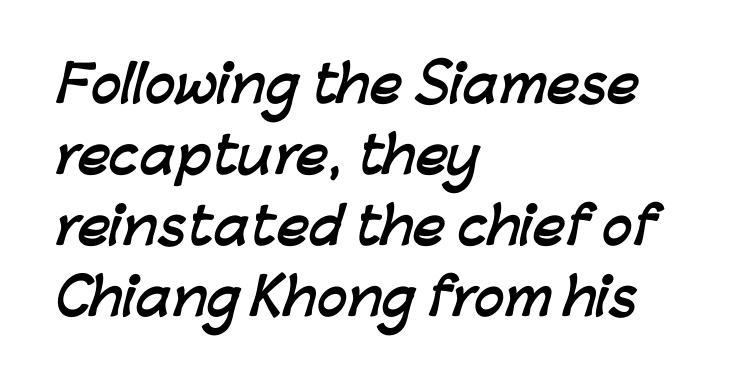
Beneath every word, the page is bare. Think of a printed novel: that variable character pitch is what you see here. The lines sit at an ordinary, default distance from one another. Does the type have serifs? No, each stem ends abruptly. Chunky letters — that's bold for sure.
